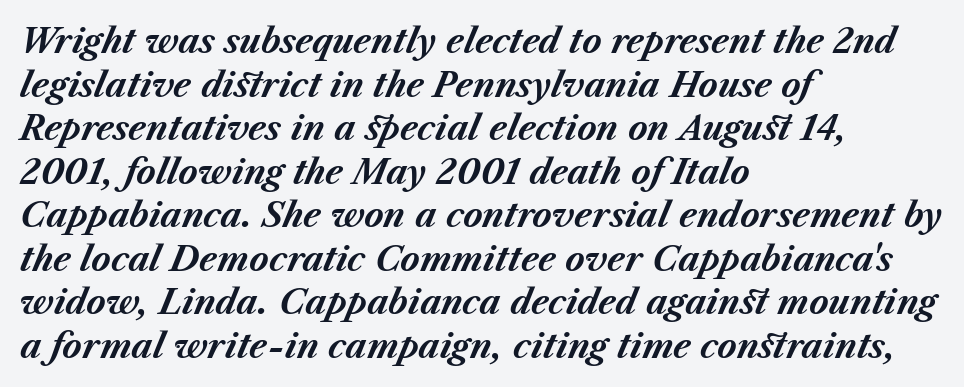
{"italic": "yes", "lean": "right", "slant_degrees": 23, "bold": "yes", "weight": "bold", "width": "normal", "stroke_contrast": "medium", "x_height": "medium", "monospaced": "no", "underline": "no", "align": "left", "line_spacing": "normal", "line_spacing_ratio": 1.32, "letter_spacing": "normal", "letter_spacing_em": 0.0, "glyph_px": 33}
